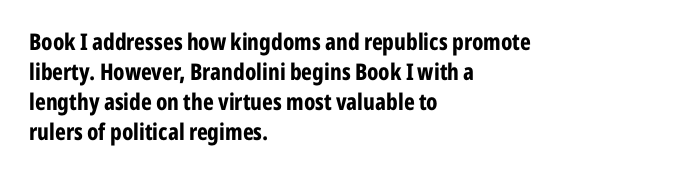
Does extra space separate the letters? No, they use regular spacing. The passage is arranged the way most books set body copy — flush left. Successive baselines arrive at the customary interval. Posture: upright roman. Is the type bold? Yes — the strokes are clearly thick and heavy.
